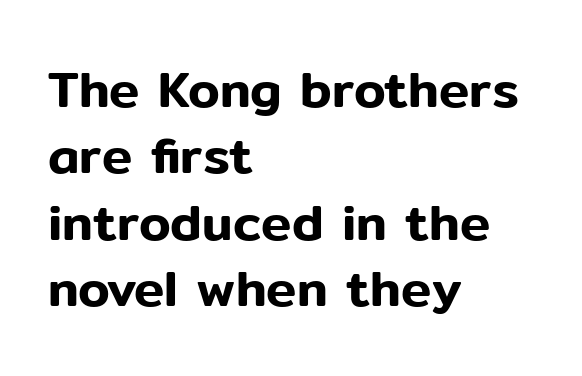
The image shows 51 px sans-serif type, upright; set left-aligned, normal line spacing (1.3x), normal letter spacing, not underlined; low stroke contrast and a medium x-height.
